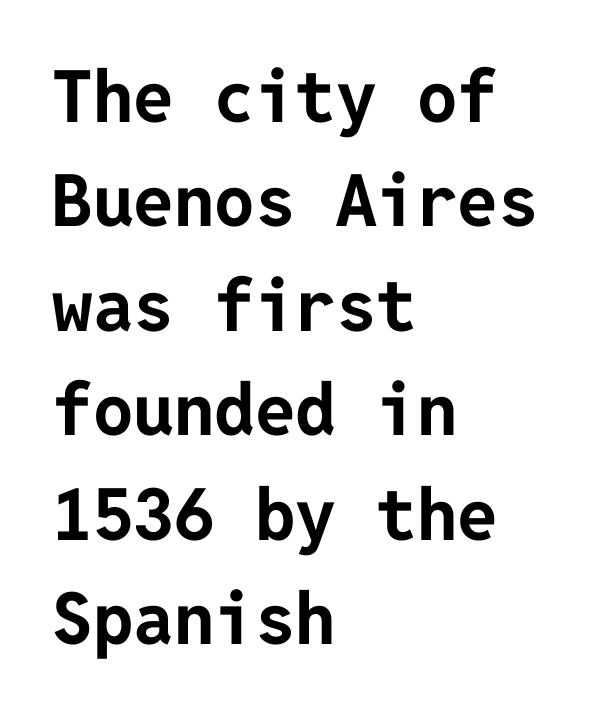
{"serif": "no", "italic": "no", "bold": "yes", "weight": "bold", "width": "normal", "stroke_contrast": "low", "x_height": "medium", "underline": "no", "align": "left", "line_spacing": "normal", "line_spacing_ratio": 1.45, "letter_spacing": "normal", "letter_spacing_em": 0.0, "glyph_px": 72}
